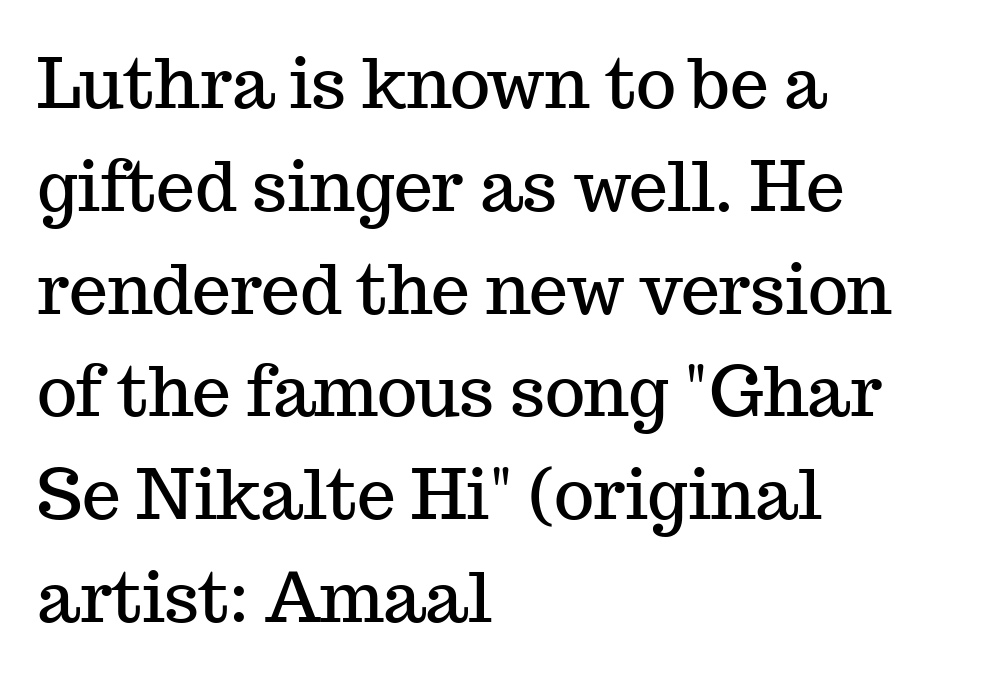
{"serif": "yes", "italic": "no", "width": "normal", "stroke_contrast": "medium", "x_height": "medium", "monospaced": "no", "underline": "no", "align": "left", "line_spacing": "normal", "line_spacing_ratio": 1.49, "letter_spacing": "normal", "letter_spacing_em": 0.0, "glyph_px": 69}
